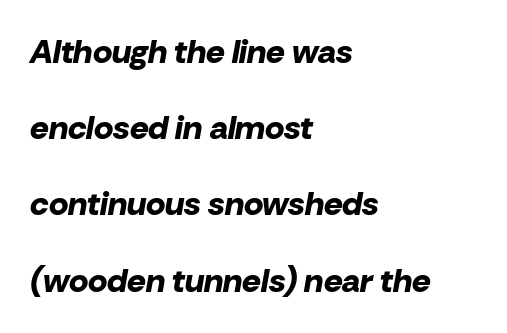
Q: Is the text bold? A: Yes.
Q: Is the text italic (slanted)? A: Yes, it leans right by about 10 degrees.
Q: Is the text underlined? A: No.
Q: How is the paragraph aligned? A: Left-aligned.
Q: Is the spacing between letters normal or unusually wide? A: Normal.
Q: Is the spacing between lines tight, normal or loose? A: Loose.
Q: Width (condensed, normal, or wide)? A: Normal.
Q: Stroke contrast? A: Low.
Q: x-height? A: Medium.
Q: Monospaced? A: No.
